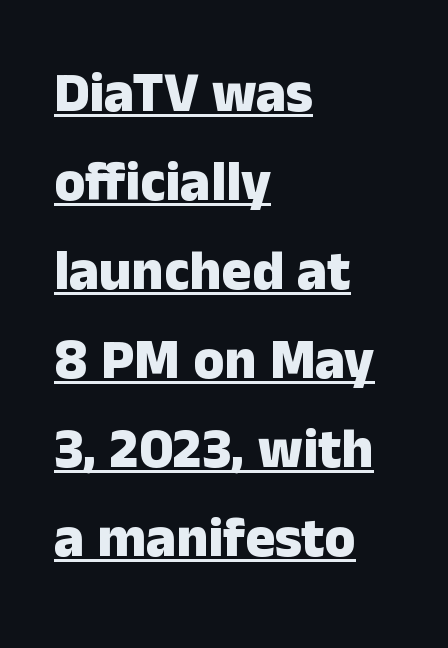
Do the characters align in a grid? No, the font is proportional. The words here are underlined. Notice how thick the strokes are: this is what a full bold looks like. The lettering holds an erect, upright posture throughout. Letterform terminals end flat and unadorned throughout the passage.
